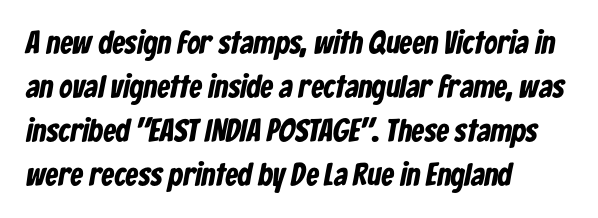
The image shows 32 px bold, condensed sans-serif type; set left-aligned, normal line spacing (1.38x), normal letter spacing, not underlined; low stroke contrast and a medium x-height.
